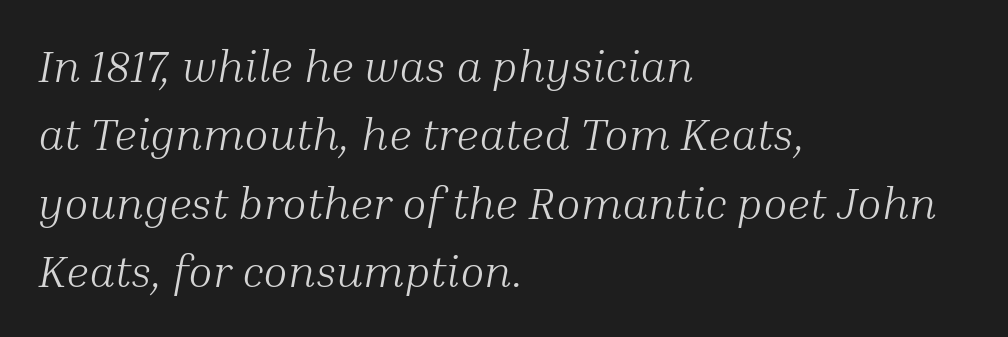
The image shows 45 px light serif type, italic (leaning right); set left-aligned, normal line spacing (1.52x), normal letter spacing, not underlined; medium stroke contrast and a medium x-height.
